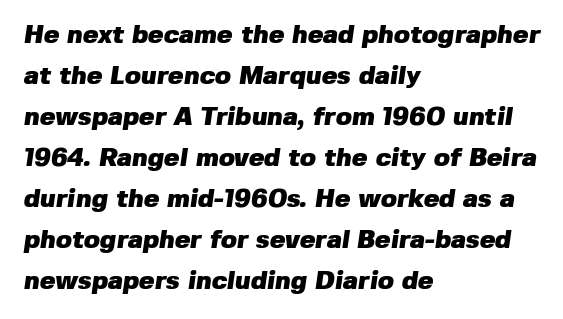
The image shows 26 px bold type; set left-aligned, normal line spacing (1.58x), normal letter spacing, not underlined.
